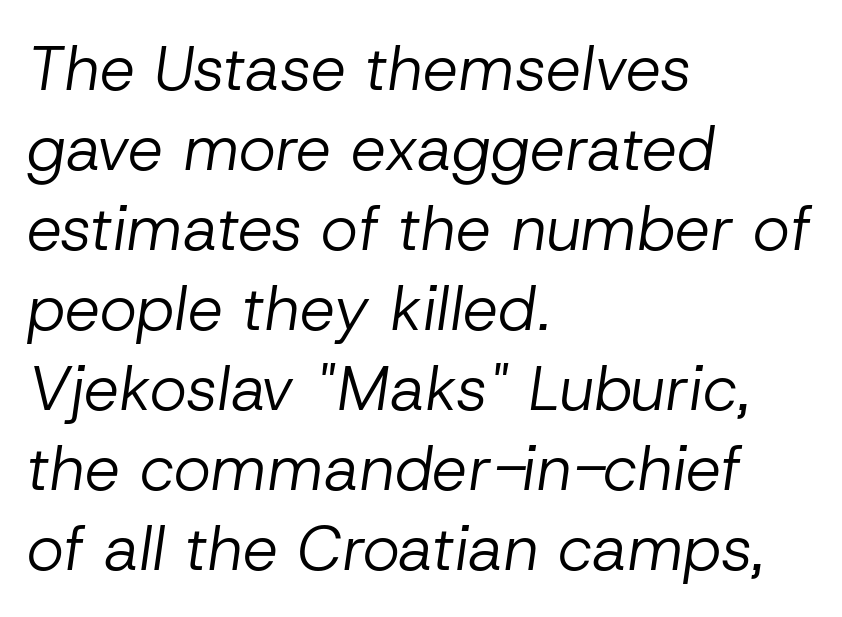
Q: Is the text bold? A: No.
Q: Is the text italic (slanted)? A: Yes, it leans right by about 8 degrees.
Q: Is the text underlined? A: No.
Q: How is the paragraph aligned? A: Left-aligned.
Q: Is the spacing between letters normal or unusually wide? A: Normal.
Q: Is the spacing between lines tight, normal or loose? A: Normal.
Q: Width (condensed, normal, or wide)? A: Normal.
Q: Stroke contrast? A: Low.
Q: x-height? A: Medium.
Q: Monospaced? A: No.
